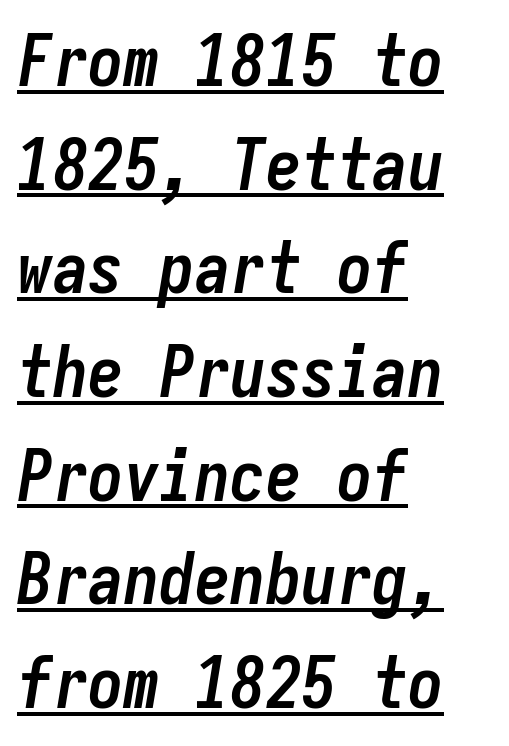
{"italic": "yes", "lean": "right", "slant_degrees": 9, "bold": "yes", "weight": "semibold", "width": "condensed", "stroke_contrast": "low", "x_height": "medium", "monospaced": "yes", "underline": "yes", "align": "left", "line_spacing": "normal", "line_spacing_ratio": 1.46, "letter_spacing": "normal", "letter_spacing_em": 0.0, "glyph_px": 71}
